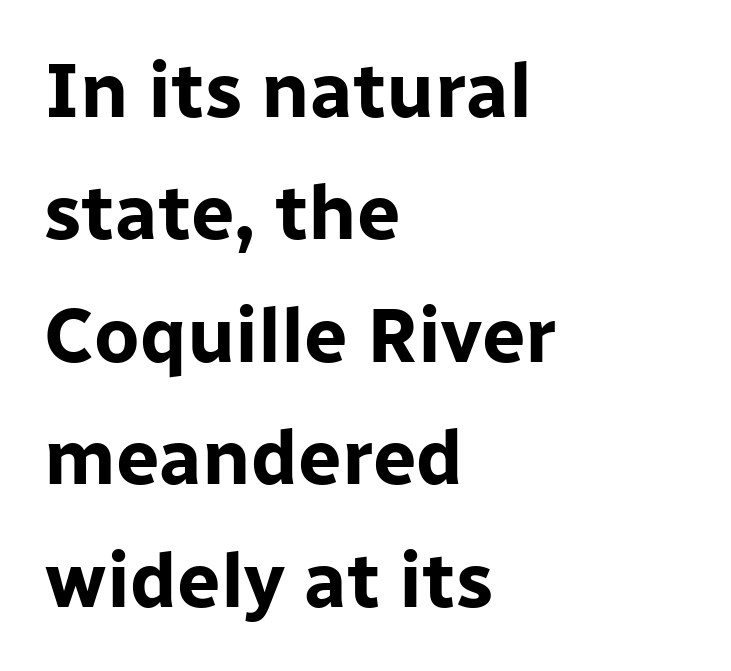
The image shows 77 px bold sans-serif type, upright; set left-aligned, normal line spacing (1.59x), normal letter spacing, not underlined; low stroke contrast and a medium x-height.
